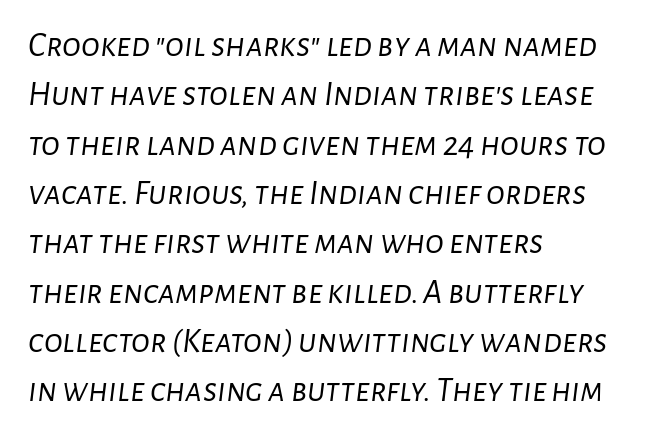
Q: Is the text bold? A: No.
Q: Is the text italic (slanted)? A: Yes, it leans right by about 7 degrees.
Q: Is the text underlined? A: No.
Q: How is the paragraph aligned? A: Left-aligned.
Q: Is the spacing between letters normal or unusually wide? A: Normal.
Q: Is the spacing between lines tight, normal or loose? A: Normal.
Q: Width (condensed, normal, or wide)? A: Normal.
Q: Stroke contrast? A: Low.
Q: x-height? A: Medium.
Q: Monospaced? A: No.
